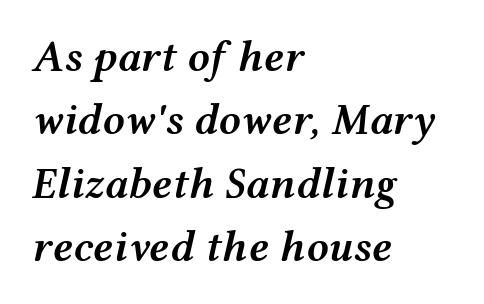
{"italic": "yes", "lean": "right", "slant_degrees": 12, "bold": "semi", "weight": "semibold", "width": "wide", "stroke_contrast": "medium", "x_height": "medium", "monospaced": "no", "underline": "no", "align": "left", "line_spacing": "normal", "line_spacing_ratio": 1.44, "letter_spacing": "normal", "letter_spacing_em": 0.0, "glyph_px": 44}
